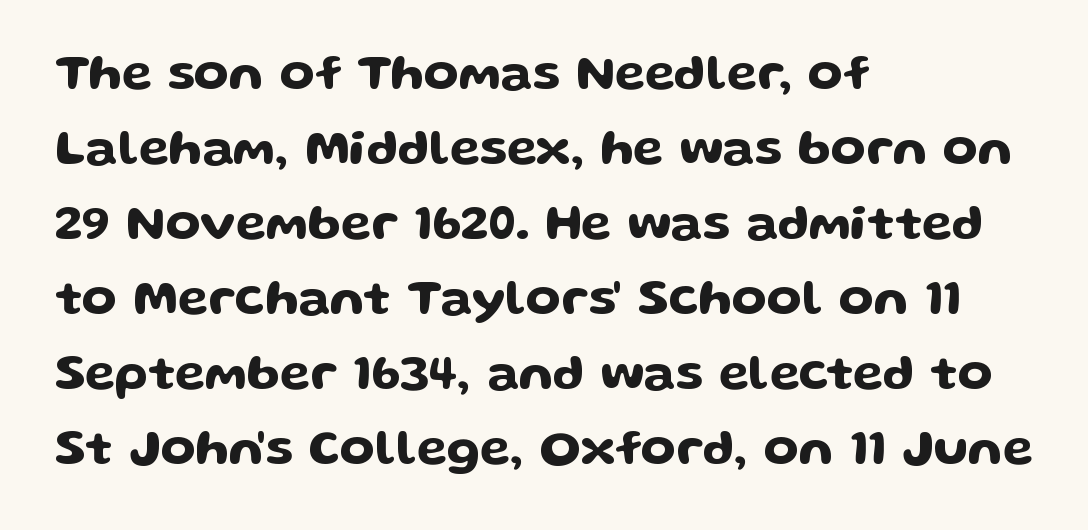
Q: Is the text italic (slanted)? A: No, it is upright.
Q: Is the typeface a serif or a sans-serif typeface? A: Sans-serif.
Q: Is the text underlined? A: No.
Q: How is the paragraph aligned? A: Left-aligned.
Q: Is the spacing between letters normal or unusually wide? A: Normal.
Q: Is the spacing between lines tight, normal or loose? A: Normal.
Q: Width (condensed, normal, or wide)? A: Wide.
Q: Stroke contrast? A: Low.
Q: x-height? A: Medium.
Q: Monospaced? A: No.
